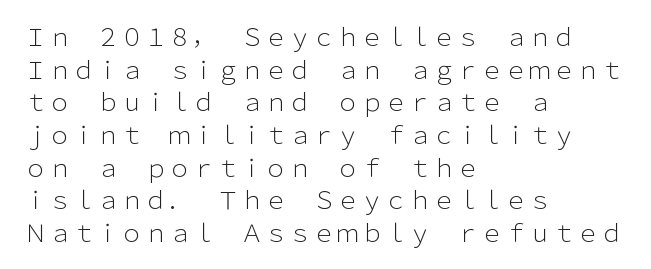
{"italic": "no", "bold": "no", "underline": "no", "align": "left", "line_spacing": "normal", "line_spacing_ratio": 1.36, "letter_spacing": "normal", "letter_spacing_em": 0.0, "glyph_px": 24}
